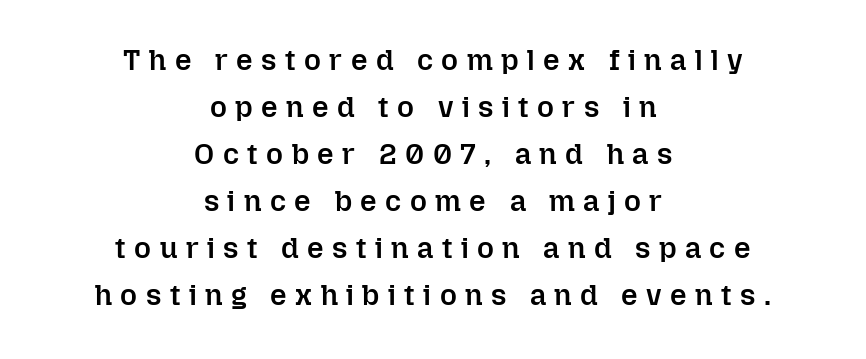
{"italic": "no", "bold": "semi", "weight": "semibold", "width": "normal", "stroke_contrast": "low", "x_height": "medium", "monospaced": "no", "underline": "no", "align": "center", "line_spacing": "normal", "line_spacing_ratio": 1.62, "letter_spacing": "wide", "letter_spacing_em": 0.29, "glyph_px": 29}
